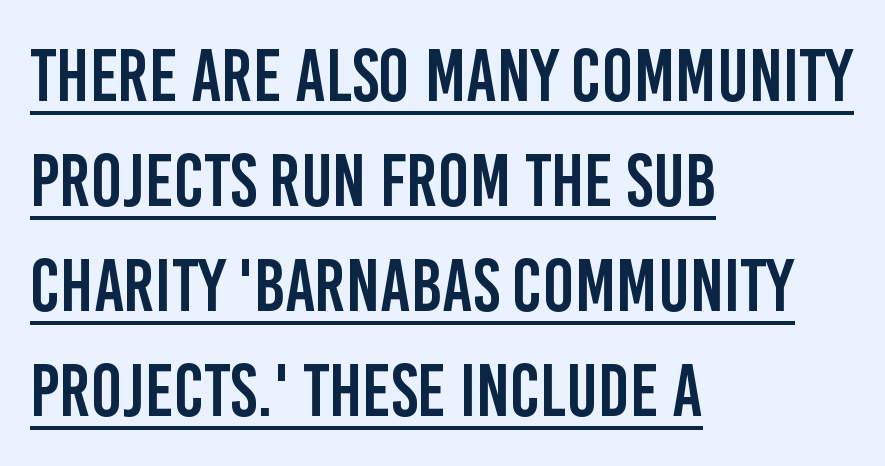
The image shows 74 px condensed sans-serif type, upright; set left-aligned, normal line spacing (1.42x), normal letter spacing, underlined; low stroke contrast and a large x-height.
